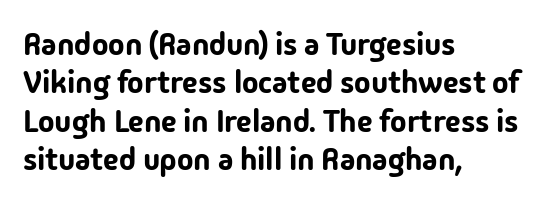
The image shows 31 px sans-serif type, upright; set left-aligned, line spacing 1.24x, normal letter spacing, not underlined; low stroke contrast and a medium x-height.
